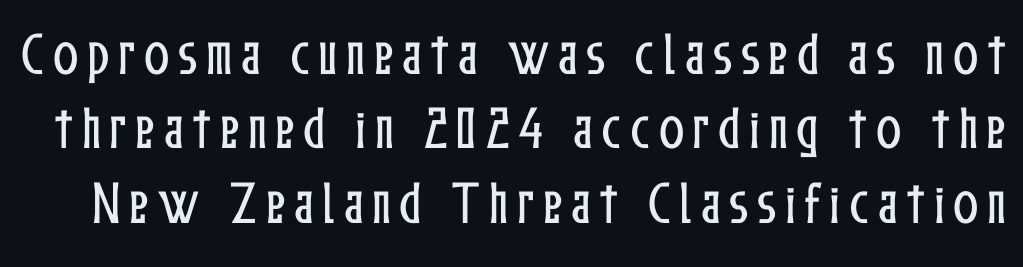
Q: Is the text italic (slanted)? A: No, it is upright.
Q: Is the text underlined? A: No.
Q: Is the spacing between lines tight, normal or loose? A: Normal.
Q: Width (condensed, normal, or wide)? A: Condensed.
Q: Stroke contrast? A: Low.
Q: x-height? A: Medium.
Q: Monospaced? A: No.
